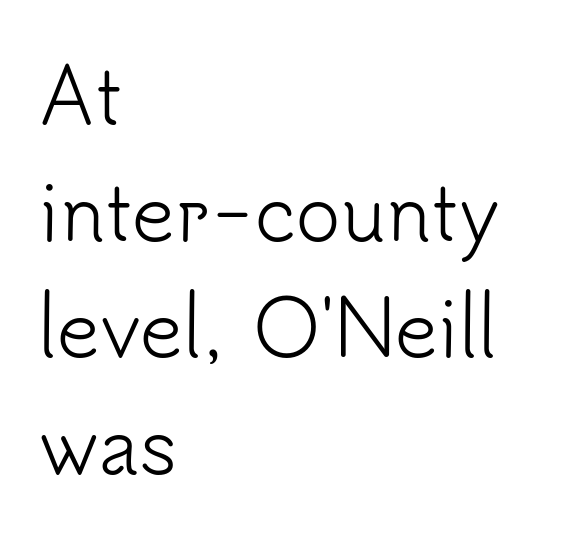
Q: Is the text bold? A: No.
Q: Is the text italic (slanted)? A: No, it is upright.
Q: Is the typeface a serif or a sans-serif typeface? A: Sans-serif.
Q: Is the text underlined? A: No.
Q: How is the paragraph aligned? A: Left-aligned.
Q: Is the spacing between letters normal or unusually wide? A: Normal.
Q: Is the spacing between lines tight, normal or loose? A: Normal.
Q: Width (condensed, normal, or wide)? A: Normal.
Q: Stroke contrast? A: Low.
Q: x-height? A: Small.
Q: Monospaced? A: No.
